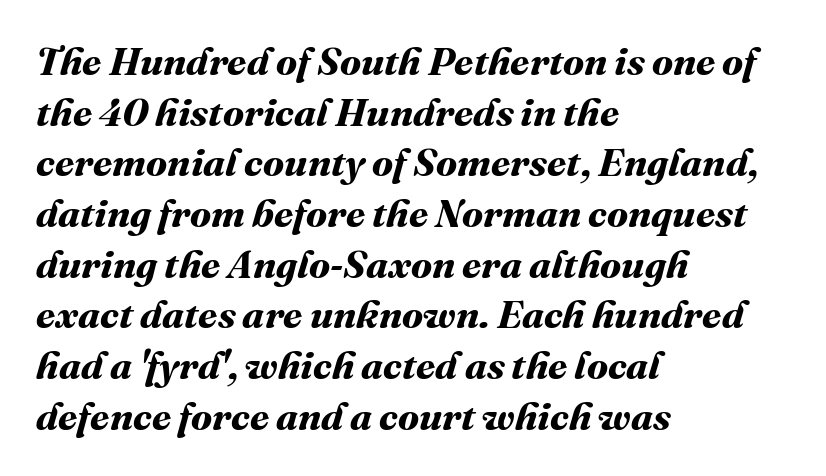
Q: Is the text bold? A: Yes.
Q: Is the text underlined? A: No.
Q: How is the paragraph aligned? A: Left-aligned.
Q: Is the spacing between letters normal or unusually wide? A: Normal.
Q: Is the spacing between lines tight, normal or loose? A: Normal.
Q: Width (condensed, normal, or wide)? A: Normal.
Q: Stroke contrast? A: Medium.
Q: x-height? A: Medium.
Q: Monospaced? A: No.
